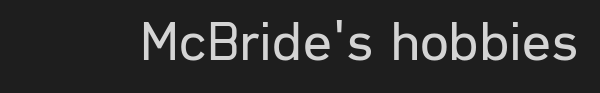
The image shows 57 px regular-weight sans-serif type, upright; set normal letter spacing, not underlined; low stroke contrast and a medium x-height.
